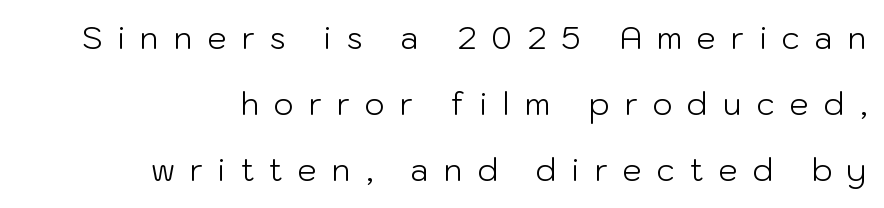
Tracking here is generous; glyphs stand well apart from one another. No letter is thick-stroked: the sample isn't bold. Compared with typical paragraphs, the rows here are farther apart. Look at the bottom of the vertical strokes: they stop flat, with no serifs. Each letter keeps its own natural width here, so spacing adapts to shape.
